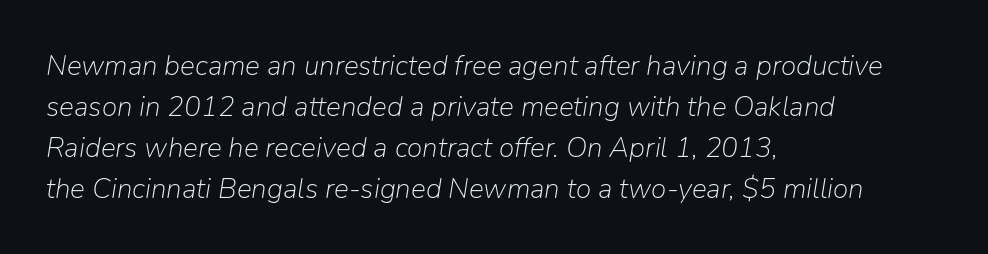
Bold? No — there's no thickening of the strokes. A typesetter would call this proportional, since set widths differ per character. Whoever set this chose a conventional vertical rhythm. Here the glyphs are tracked normally, forming tight word shapes. The foot of each line stays bare and open.
